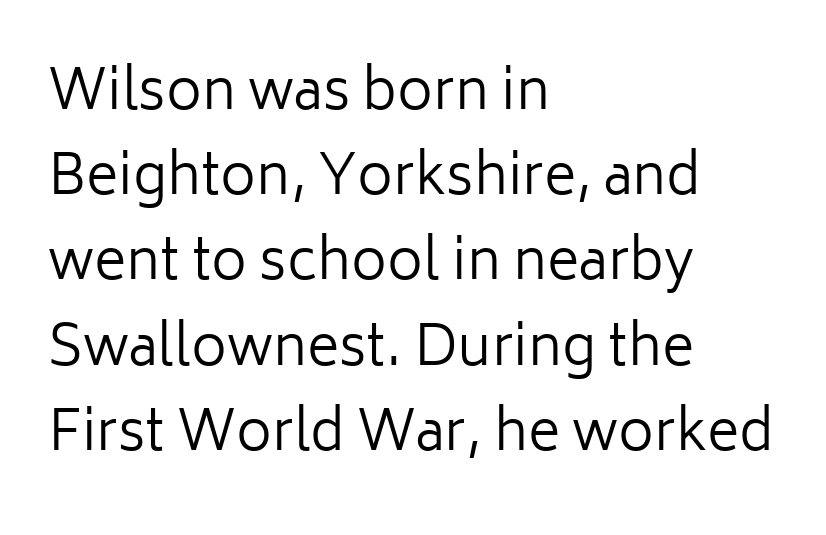
Q: Is the text bold? A: No.
Q: Is the text italic (slanted)? A: No, it is upright.
Q: Is the typeface a serif or a sans-serif typeface? A: Sans-serif.
Q: Is the text underlined? A: No.
Q: How is the paragraph aligned? A: Left-aligned.
Q: Is the spacing between letters normal or unusually wide? A: Normal.
Q: Is the spacing between lines tight, normal or loose? A: Normal.
Q: Width (condensed, normal, or wide)? A: Normal.
Q: Stroke contrast? A: Low.
Q: x-height? A: Medium.
Q: Monospaced? A: No.
